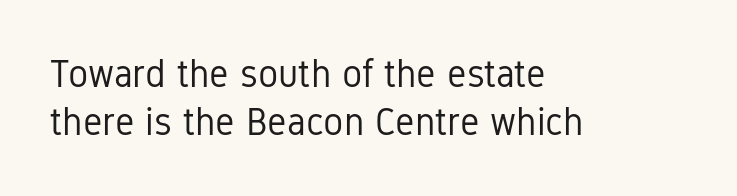
The image shows 38 px regular-weight, condensed sans-serif type, upright; set left-aligned, normal line spacing (1.26x), normal letter spacing, not underlined; low stroke contrast and a medium x-height.
